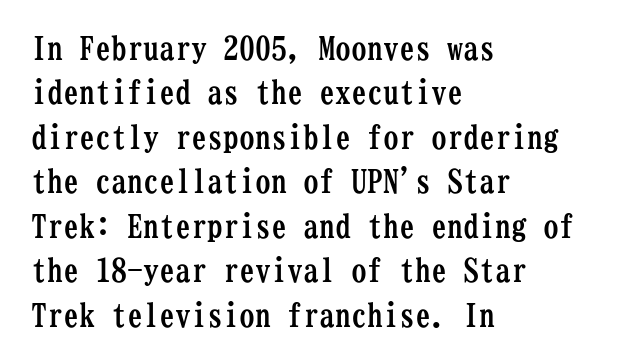
The image shows 32 px semibold, condensed serif type, upright, monospaced; set left-aligned, normal line spacing (1.39x), normal letter spacing, not underlined; low stroke contrast and a medium x-height.
